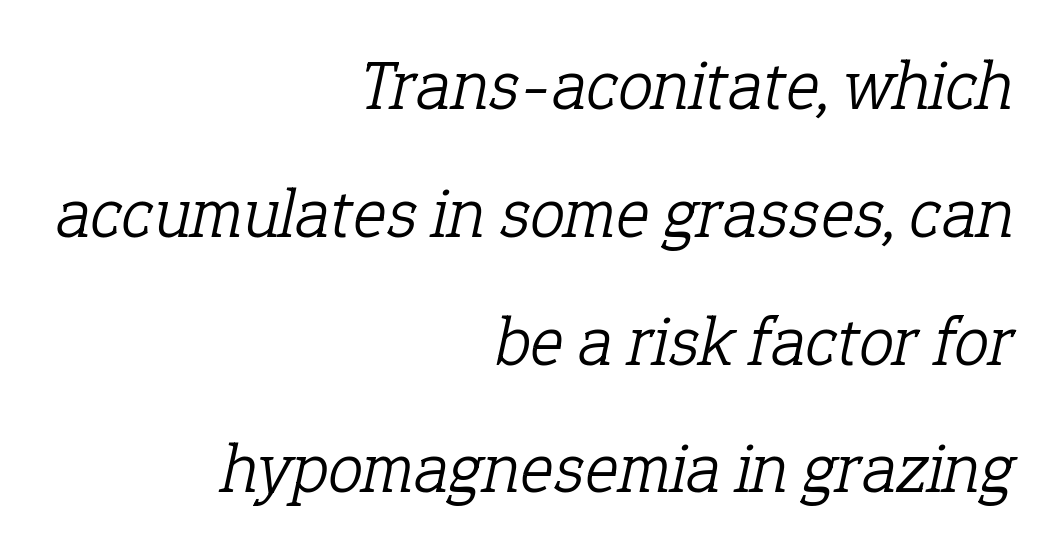
Q: Is the text bold? A: No.
Q: Is the text italic (slanted)? A: Yes, it leans right by about 12 degrees.
Q: Is the typeface a serif or a sans-serif typeface? A: Serif.
Q: Is the text underlined? A: No.
Q: How is the paragraph aligned? A: Right-aligned.
Q: Is the spacing between letters normal or unusually wide? A: Normal.
Q: Width (condensed, normal, or wide)? A: Normal.
Q: Stroke contrast? A: Low.
Q: x-height? A: Medium.
Q: Monospaced? A: No.
